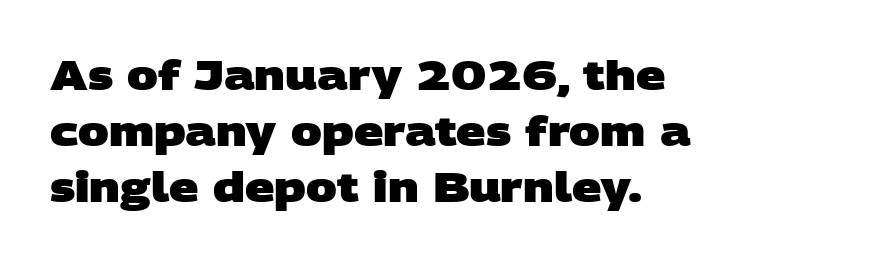
Q: Is the text bold? A: Yes.
Q: Is the typeface a serif or a sans-serif typeface? A: Sans-serif.
Q: Is the text underlined? A: No.
Q: How is the paragraph aligned? A: Left-aligned.
Q: Is the spacing between letters normal or unusually wide? A: Normal.
Q: Is the spacing between lines tight, normal or loose? A: Normal.
Q: Width (condensed, normal, or wide)? A: Wide.
Q: Stroke contrast? A: Low.
Q: x-height? A: Large.
Q: Monospaced? A: No.
